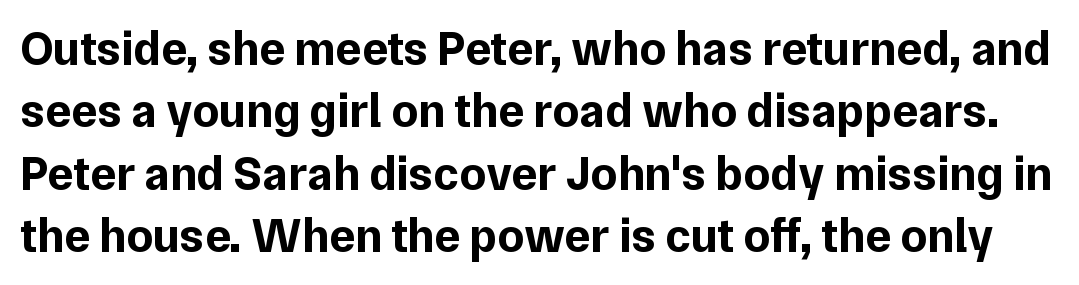
{"serif": "no", "italic": "no", "bold": "yes", "weight": "bold", "width": "normal", "stroke_contrast": "low", "x_height": "medium", "monospaced": "no", "underline": "no", "line_spacing": "normal", "line_spacing_ratio": 1.3, "letter_spacing": "normal", "letter_spacing_em": 0.0, "glyph_px": 48}
